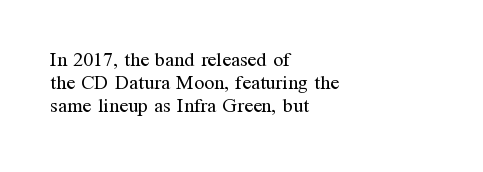
Q: Is the text bold? A: No.
Q: Is the text italic (slanted)? A: No, it is upright.
Q: Is the text underlined? A: No.
Q: How is the paragraph aligned? A: Left-aligned.
Q: Is the spacing between letters normal or unusually wide? A: Normal.
Q: Is the spacing between lines tight, normal or loose? A: Tight.
